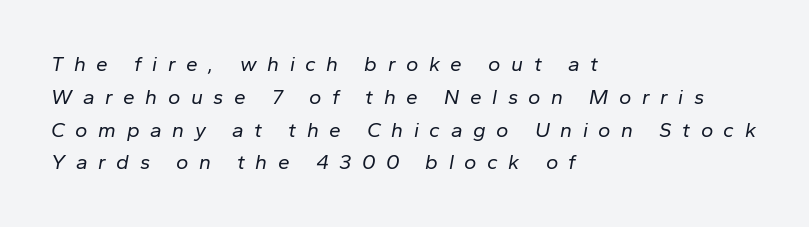
The image shows 21 px text type, italic (leaning right); set left-aligned, normal line spacing (1.56x), unusually wide letter spacing (+0.5 em), not underlined.
